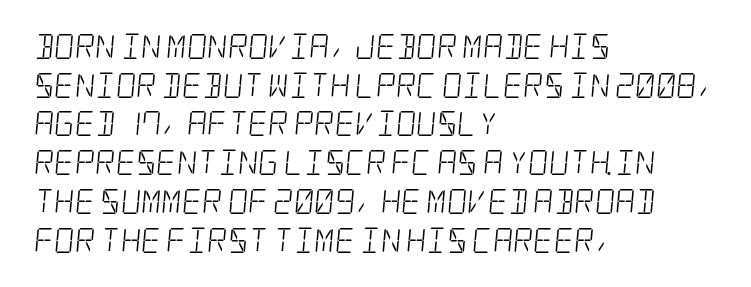
The face looks like a standard text weight, possibly lighter. How are the letters spaced? Ordinarily, with no added tracking. The paragraph has a hard left edge and a soft right edge. The specimen omits any rule beneath the text block's lines. Is there much room between lines? A standard amount, neither cramped nor airy.
